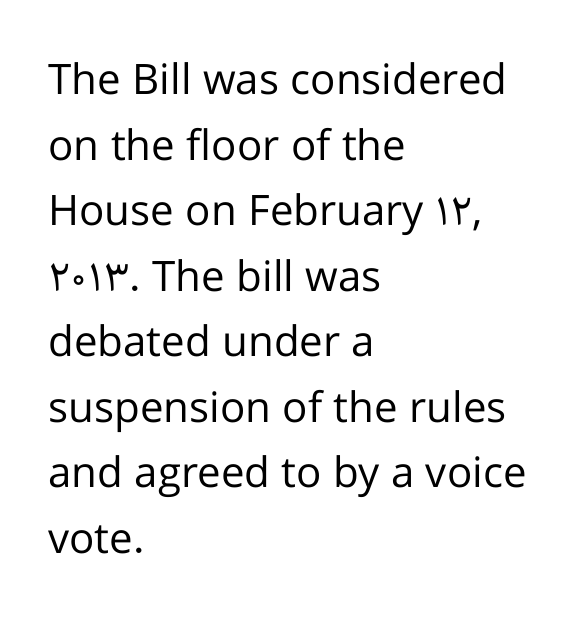
Q: Is the text bold? A: No.
Q: Is the text italic (slanted)? A: No, it is upright.
Q: Is the typeface a serif or a sans-serif typeface? A: Sans-serif.
Q: Is the text underlined? A: No.
Q: How is the paragraph aligned? A: Left-aligned.
Q: Is the spacing between letters normal or unusually wide? A: Normal.
Q: Is the spacing between lines tight, normal or loose? A: Normal.
Q: Width (condensed, normal, or wide)? A: Normal.
Q: Stroke contrast? A: Low.
Q: x-height? A: Medium.
Q: Monospaced? A: No.
